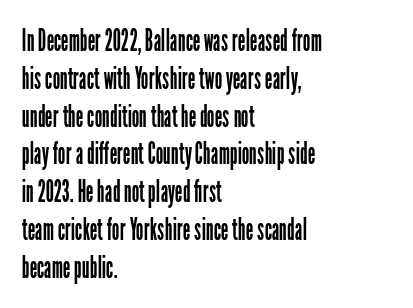
Q: Is the text bold? A: No.
Q: Is the text italic (slanted)? A: No, it is upright.
Q: Is the typeface a serif or a sans-serif typeface? A: Sans-serif.
Q: Is the text underlined? A: No.
Q: How is the paragraph aligned? A: Left-aligned.
Q: Is the spacing between letters normal or unusually wide? A: Normal.
Q: Is the spacing between lines tight, normal or loose? A: Normal.
Q: Width (condensed, normal, or wide)? A: Condensed.
Q: Stroke contrast? A: Low.
Q: x-height? A: Medium.
Q: Monospaced? A: No.
